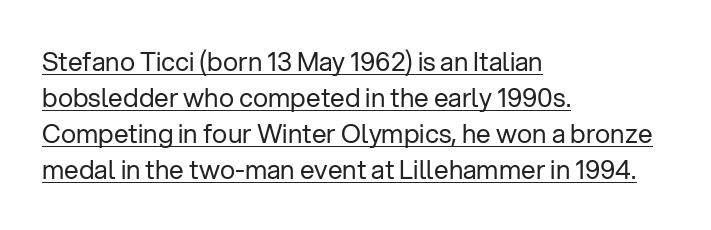
The image shows 26 px text type, upright; set left-aligned, normal line spacing (1.38x), normal letter spacing, underlined.
